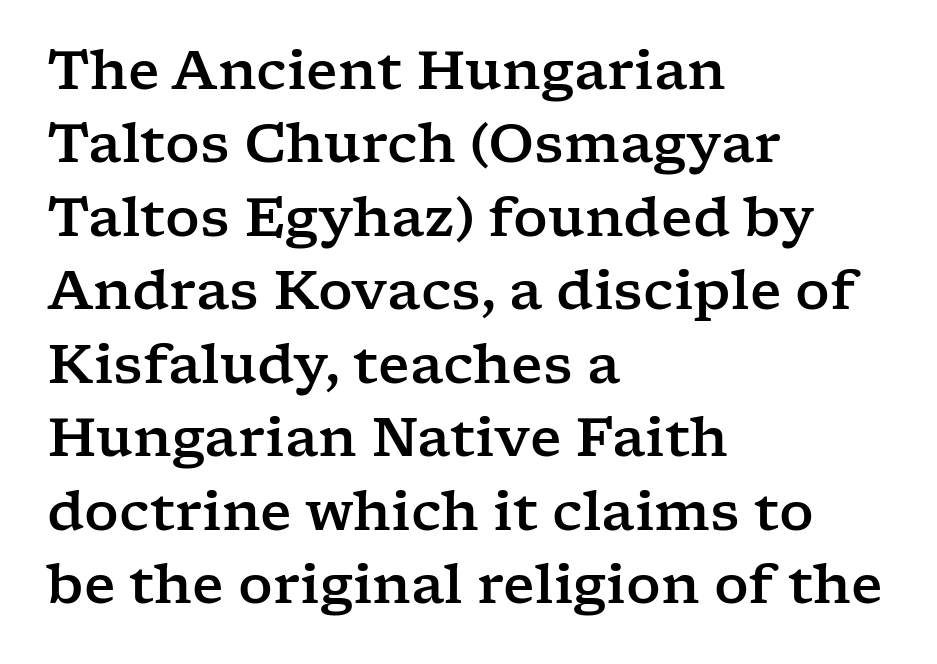
{"serif": "yes", "italic": "no", "width": "wide", "stroke_contrast": "low", "x_height": "medium", "monospaced": "no", "underline": "no", "align": "left", "line_spacing": "normal", "line_spacing_ratio": 1.36, "letter_spacing": "normal", "letter_spacing_em": 0.0, "glyph_px": 54}
